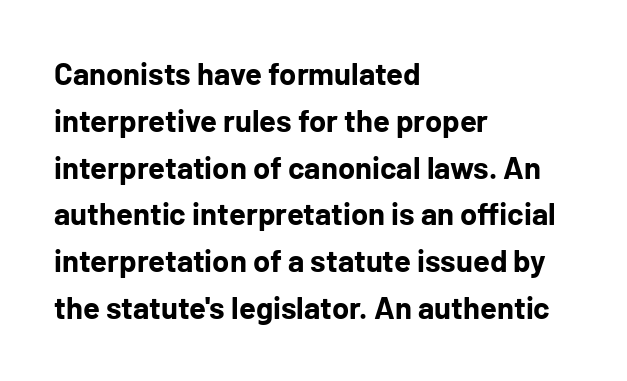
{"serif": "no", "italic": "no", "bold": "yes", "weight": "bold", "width": "normal", "stroke_contrast": "low", "x_height": "medium", "monospaced": "no", "underline": "no", "align": "left", "line_spacing": "normal", "line_spacing_ratio": 1.51, "letter_spacing": "normal", "letter_spacing_em": 0.0, "glyph_px": 31}
